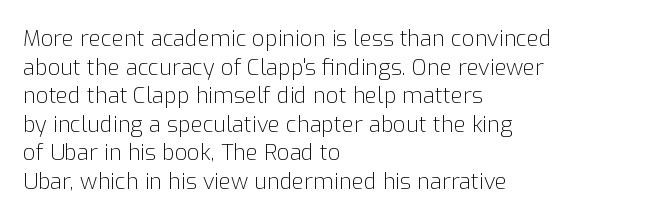
The image shows 22 px text type, upright; set left-aligned, normal line spacing (1.3x), normal letter spacing, not underlined.
